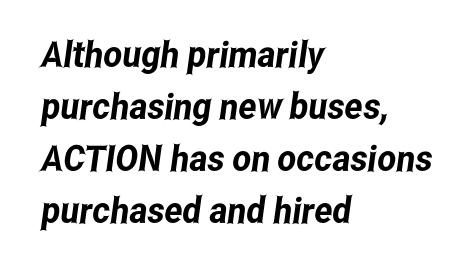
The image shows 36 px condensed sans-serif type; set left-aligned, normal line spacing (1.44x), normal letter spacing, not underlined; low stroke contrast and a medium x-height.
